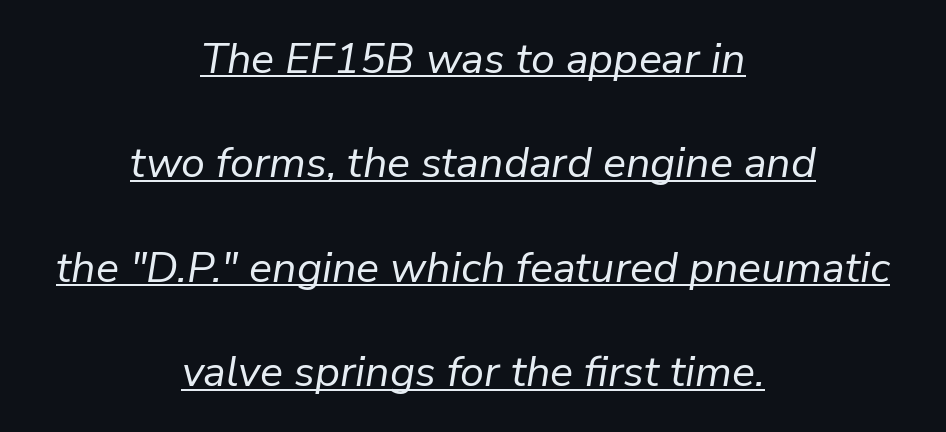
The image shows 43 px regular-weight type, italic (leaning right); set centered, loose line spacing (2.43x), normal letter spacing, underlined; low stroke contrast and a medium x-height.
